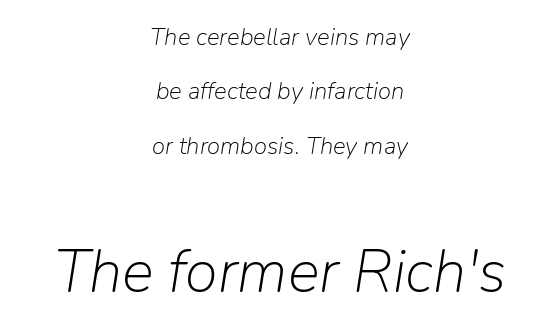
The image shows 60 px light type, italic (leaning right); set centered, loose line spacing (2.27x), normal letter spacing, not underlined; the second (bottom) block is 2.5x larger; low stroke contrast and a medium x-height.
